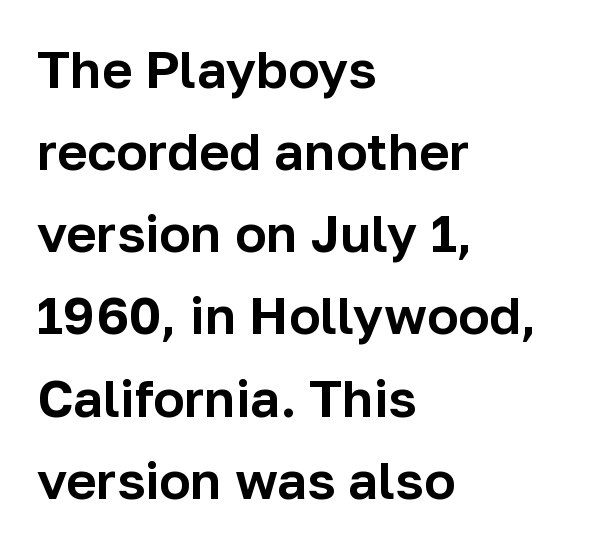
The image shows 52 px sans-serif type, upright; set left-aligned, normal line spacing (1.58x), normal letter spacing, not underlined; low stroke contrast and a medium x-height.
